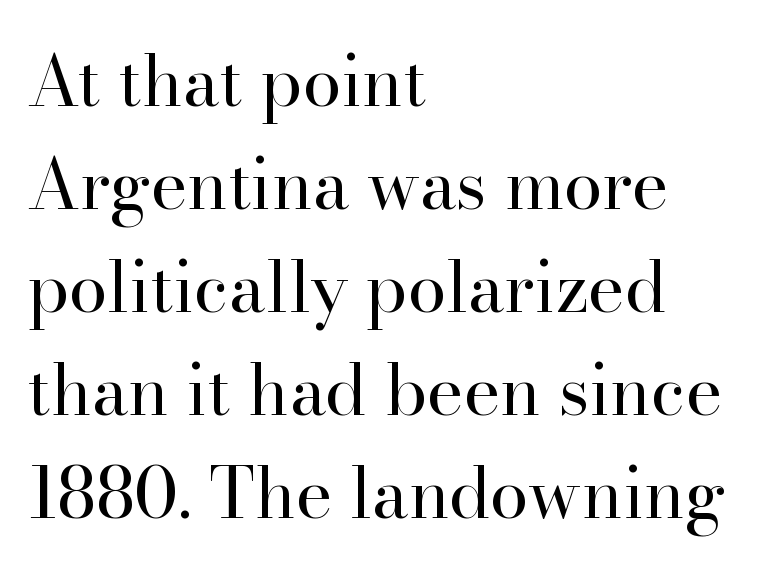
The image shows 70 px regular-weight serif type, upright; set left-aligned, normal line spacing (1.47x), normal letter spacing, not underlined; high stroke contrast and a small x-height.
